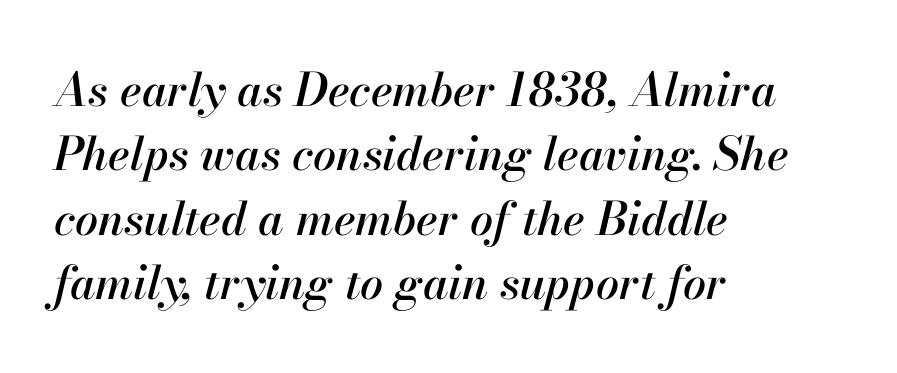
{"italic": "yes", "lean": "right", "slant_degrees": 13, "width": "normal", "stroke_contrast": "high", "x_height": "small", "monospaced": "no", "underline": "no", "align": "left", "line_spacing": "normal", "line_spacing_ratio": 1.4, "letter_spacing": "normal", "letter_spacing_em": 0.0, "glyph_px": 46}
